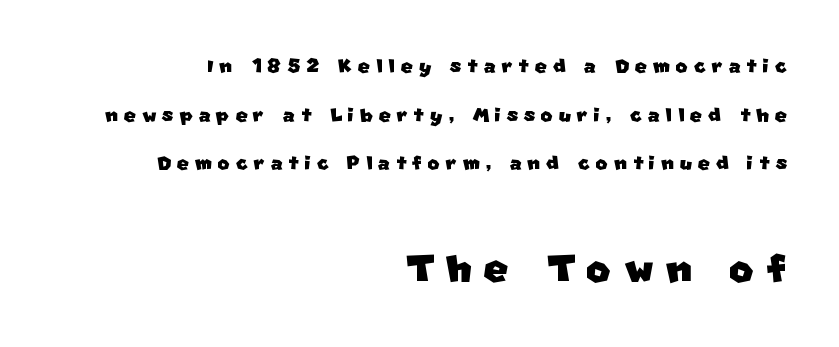
The image shows 53 px sans-serif type; set right-aligned, line spacing 1.87x, unusually wide letter spacing (+0.22 em), not underlined; the second (bottom) block is 2.04x larger; low stroke contrast and a large x-height.
